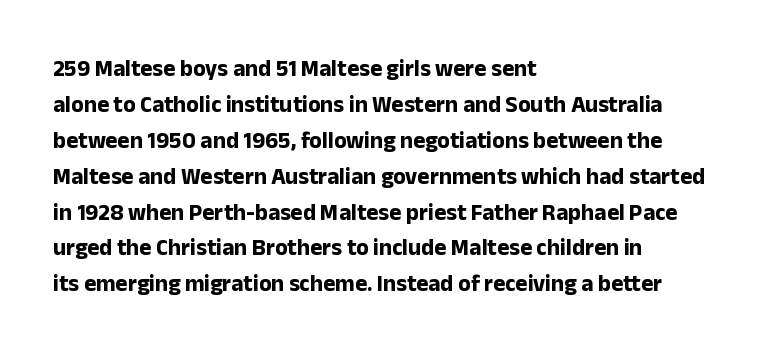
The line-height multiplier appears to be the usual default. Plain, unruled lines of type. The type is set solid horizontally, with unmodified tracking. Horizontal alignment here is leftward, the default for most running prose. Does the weight exceed regular? Yes, all the way to bold.
